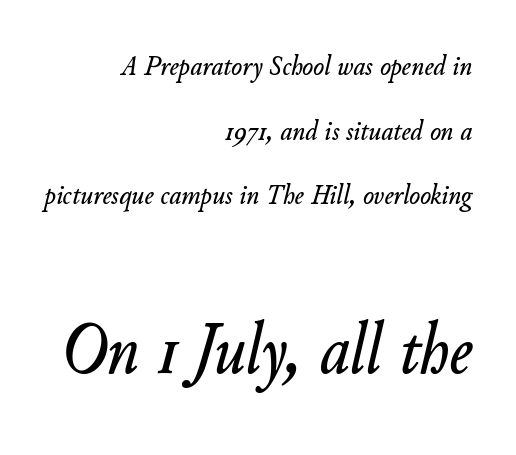
The space between consecutive lines is lavish. Varying glyph widths throughout — classic text-font behaviour. Is the letter spacing exaggerated? No — it looks like the ordinary default. A student would notice the bottom passage is typeset larger than what precedes it.
